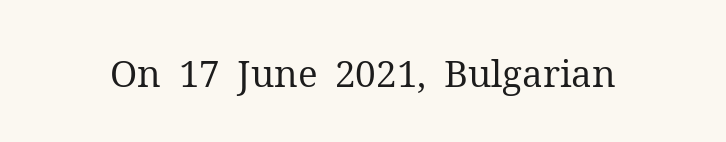
Inter-character spacing is left at the font's built-in metrics. Here the designer chose a conventional face with non-uniform glyph widths. The text was rendered using a seriffed face with decorative stroke endings. The lettering stays uniformly vertical, giving the passage a roman look. Bold? No — there's no thickening of the strokes.
